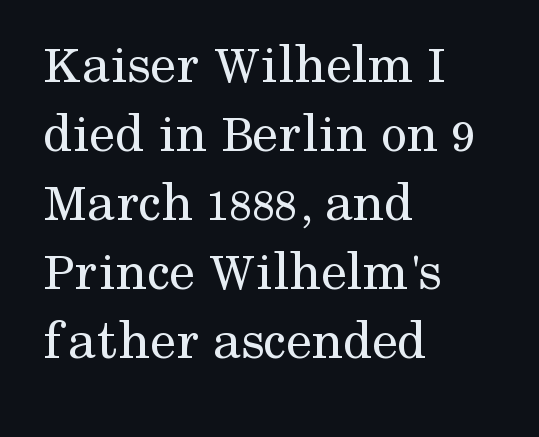
Inter-character spacing is left at the font's built-in metrics. In CSS terms this would be text-align: left. Do the letters lean? They stand straight. The typesetting does not lean heavy: it is not bold. Regarding serifs, this sample has them.
